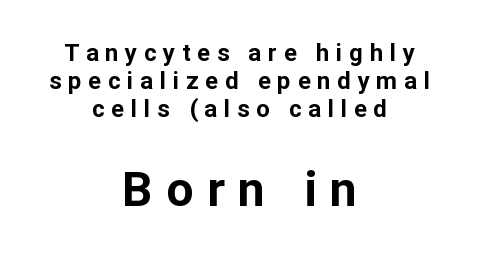
The image shows 48 px bold sans-serif type, upright; set centered, line spacing 1.16x, unusually wide letter spacing (+0.28 em), not underlined; the second (bottom) block is 2.0x larger; low stroke contrast and a medium x-height.
